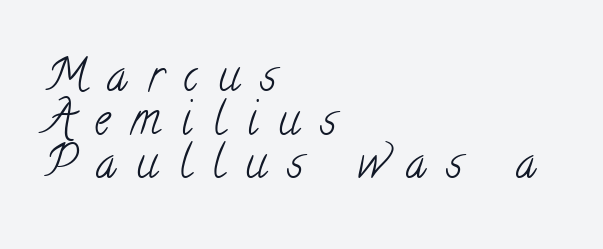
Q: Is the text bold? A: No.
Q: Is the text underlined? A: No.
Q: How is the paragraph aligned? A: Left-aligned.
Q: Is the spacing between letters normal or unusually wide? A: Unusually wide.
Q: Is the spacing between lines tight, normal or loose? A: Tight.
Q: Width (condensed, normal, or wide)? A: Condensed.
Q: Stroke contrast? A: Low.
Q: x-height? A: Small.
Q: Monospaced? A: No.
